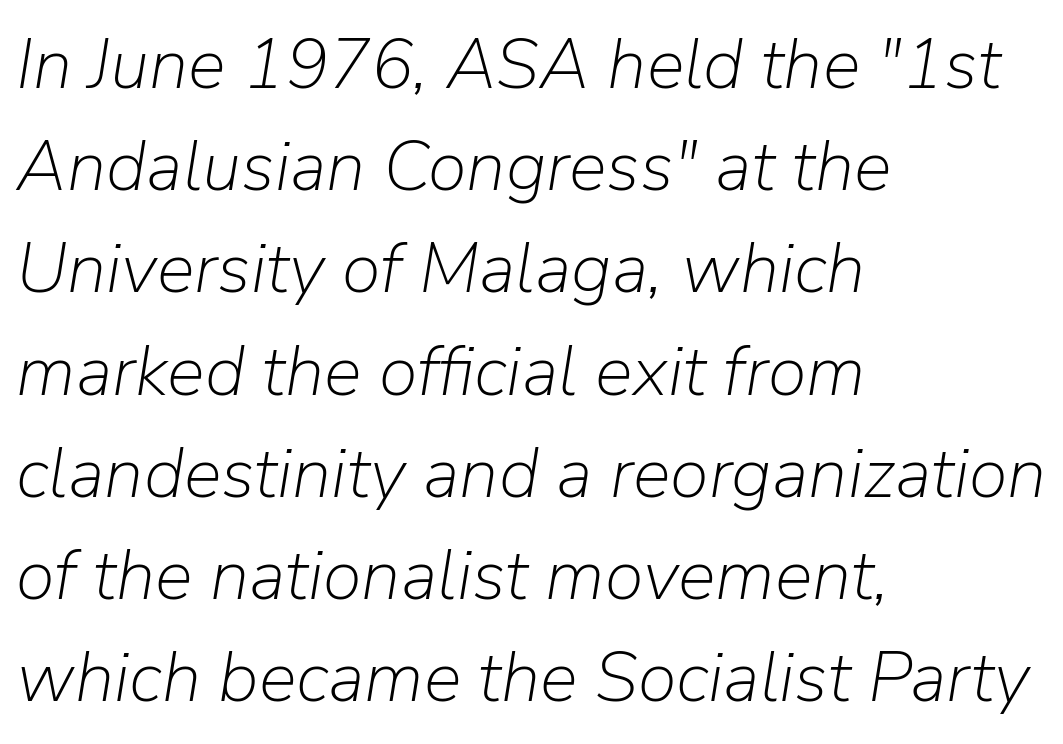
Q: Is the text bold? A: No.
Q: Is the text italic (slanted)? A: Yes, it leans right by about 9 degrees.
Q: Is the text underlined? A: No.
Q: How is the paragraph aligned? A: Left-aligned.
Q: Is the spacing between letters normal or unusually wide? A: Normal.
Q: Is the spacing between lines tight, normal or loose? A: Normal.
Q: Width (condensed, normal, or wide)? A: Normal.
Q: Stroke contrast? A: Low.
Q: x-height? A: Medium.
Q: Monospaced? A: No.
